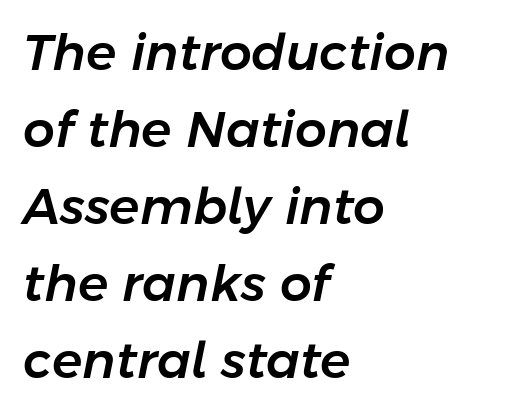
The glyphs look as if they've been sheared to an angle. Which margin do the lines hug? The left one — the right edge is uneven. Is there much room between lines? A standard amount, neither cramped nor airy. A typesetter would call this zero additional tracking. Anything drawn beneath the words? Only blank space. The face used here is proportionally spaced, like ordinary book or web type.
